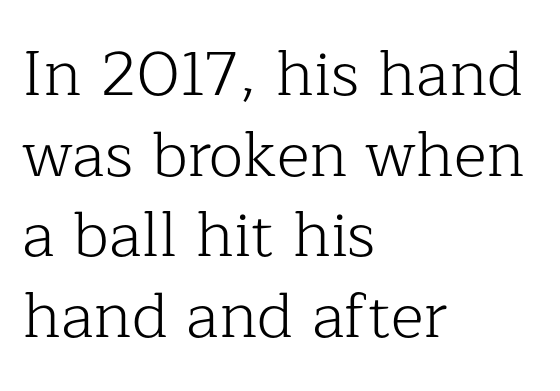
Q: Is the text bold? A: No.
Q: Is the text italic (slanted)? A: No, it is upright.
Q: Is the typeface a serif or a sans-serif typeface? A: Serif.
Q: Is the text underlined? A: No.
Q: How is the paragraph aligned? A: Left-aligned.
Q: Is the spacing between letters normal or unusually wide? A: Normal.
Q: Is the spacing between lines tight, normal or loose? A: Normal.
Q: Width (condensed, normal, or wide)? A: Normal.
Q: Stroke contrast? A: Low.
Q: x-height? A: Medium.
Q: Monospaced? A: No.
